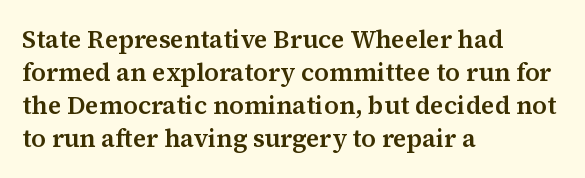
The image shows 25 px text type, upright; set left-aligned, normal line spacing (1.32x), normal letter spacing, not underlined.
